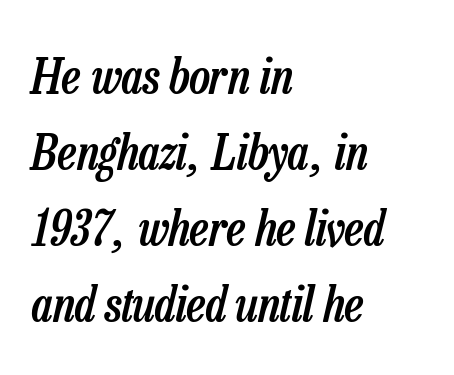
The image shows 49 px semibold, condensed type, italic (leaning right); set left-aligned, normal line spacing (1.55x), normal letter spacing, not underlined; low stroke contrast and a medium x-height.
